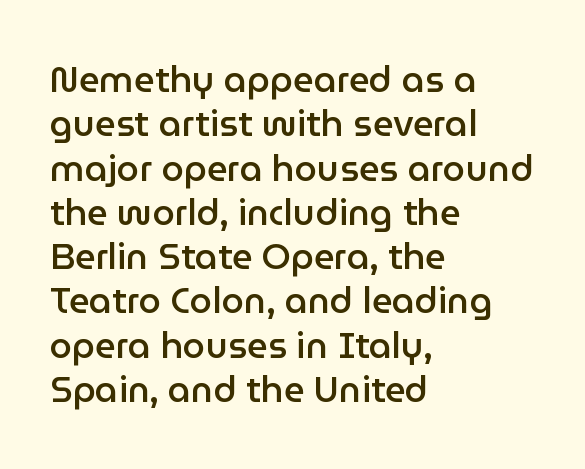
{"serif": "no", "italic": "no", "bold": "semi", "weight": "semibold", "width": "normal", "stroke_contrast": "low", "x_height": "medium", "monospaced": "no", "underline": "no", "align": "left", "line_spacing_ratio": 1.23, "letter_spacing": "normal", "letter_spacing_em": 0.0, "glyph_px": 36}
